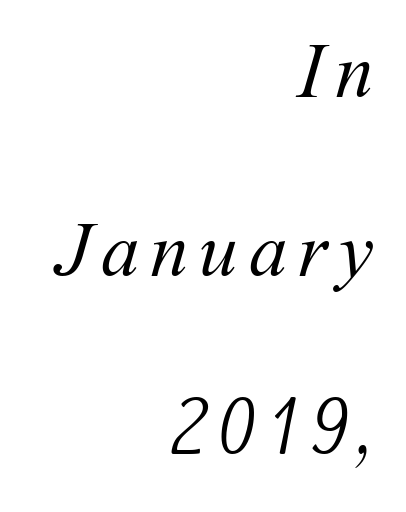
{"bold": "no", "weight": "regular", "width": "normal", "stroke_contrast": "medium", "x_height": "medium", "monospaced": "no", "underline": "no", "align": "right", "line_spacing": "loose", "line_spacing_ratio": 2.32, "glyph_px": 77}
